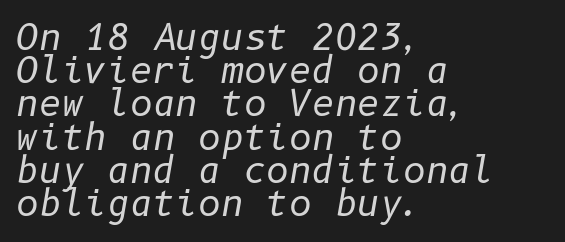
{"italic": "yes", "lean": "right", "slant_degrees": 10, "bold": "no", "weight": "regular", "width": "normal", "stroke_contrast": "low", "x_height": "medium", "underline": "no", "align": "left", "line_spacing": "tight", "line_spacing_ratio": 0.95, "letter_spacing": "normal", "letter_spacing_em": 0.0, "glyph_px": 35}
